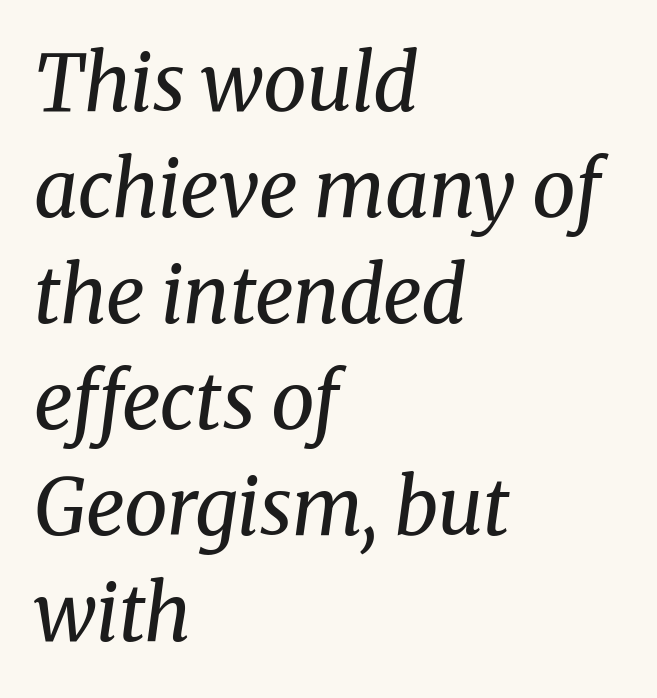
The image shows 78 px regular-weight serif type, italic (leaning right); set left-aligned, normal line spacing (1.36x), normal letter spacing, not underlined; medium stroke contrast and a medium x-height.
